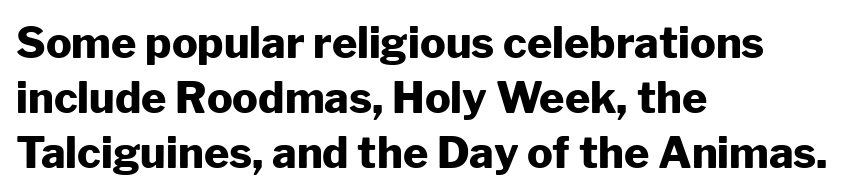
The image shows 43 px heavy sans-serif type, upright; set left-aligned, normal line spacing (1.28x), normal letter spacing, not underlined; low stroke contrast and a medium x-height.
